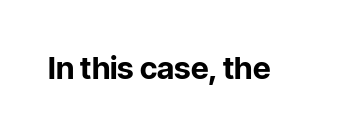
Q: Is the text bold? A: Yes.
Q: Is the text italic (slanted)? A: No, it is upright.
Q: Is the typeface a serif or a sans-serif typeface? A: Sans-serif.
Q: Is the text underlined? A: No.
Q: Is the spacing between letters normal or unusually wide? A: Normal.
Q: Width (condensed, normal, or wide)? A: Normal.
Q: Stroke contrast? A: Low.
Q: x-height? A: Medium.
Q: Monospaced? A: No.
